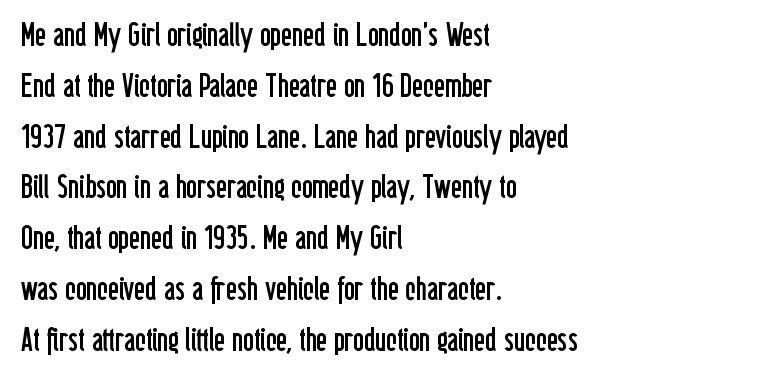
{"serif": "no", "italic": "no", "bold": "no", "weight": "regular", "width": "condensed", "stroke_contrast": "low", "x_height": "medium", "monospaced": "no", "underline": "no", "align": "left", "line_spacing": "normal", "line_spacing_ratio": 1.54, "letter_spacing": "normal", "letter_spacing_em": 0.0, "glyph_px": 33}
